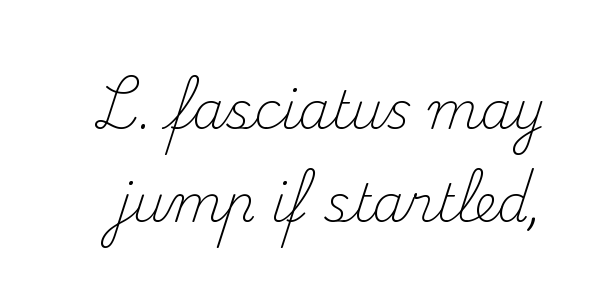
Q: Is the text bold? A: No.
Q: Is the text italic (slanted)? A: Yes.
Q: Is the typeface a serif or a sans-serif typeface? A: Serif.
Q: Is the text underlined? A: No.
Q: Is the spacing between letters normal or unusually wide? A: Normal.
Q: Width (condensed, normal, or wide)? A: Normal.
Q: Stroke contrast? A: Medium.
Q: x-height? A: Small.
Q: Monospaced? A: No.
